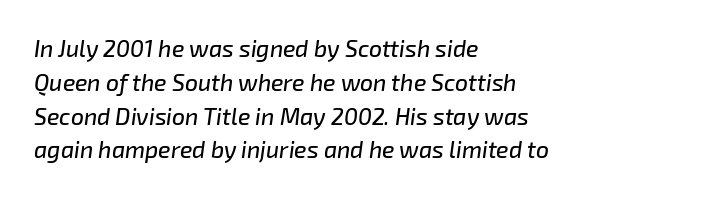
In terms of letterspacing, this is plain default setting. How would I describe the line gaps? Plain and ordinary. Quick note: underline off. Typeset ragged right — the left edge is the straight one.
